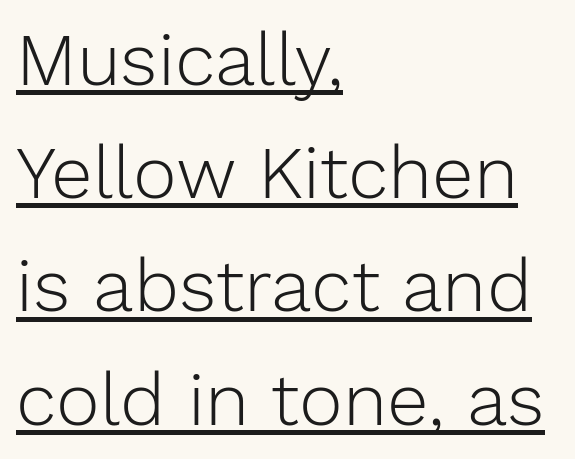
{"serif": "no", "italic": "no", "bold": "no", "weight": "light", "width": "normal", "stroke_contrast": "low", "x_height": "medium", "monospaced": "no", "underline": "yes", "align": "left", "line_spacing": "normal", "line_spacing_ratio": 1.53, "letter_spacing": "normal", "letter_spacing_em": 0.0, "glyph_px": 74}
